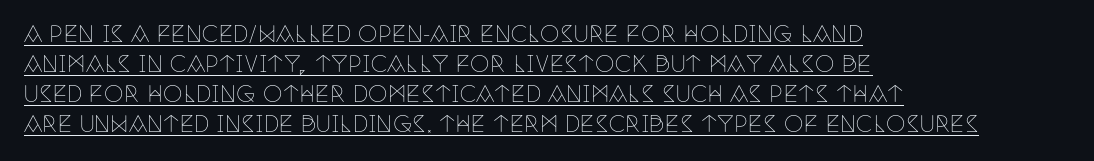
{"italic": "no", "bold": "no", "underline": "yes", "align": "left", "line_spacing": "normal", "line_spacing_ratio": 1.36, "letter_spacing": "normal", "letter_spacing_em": 0.0, "glyph_px": 22}
